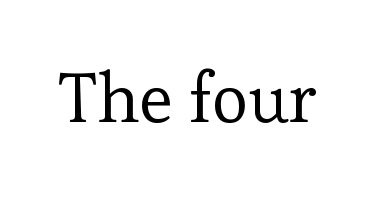
{"serif": "yes", "italic": "no", "bold": "no", "weight": "regular", "width": "normal", "stroke_contrast": "low", "x_height": "medium", "monospaced": "no", "underline": "no", "letter_spacing": "normal", "letter_spacing_em": 0.0, "glyph_px": 69}
